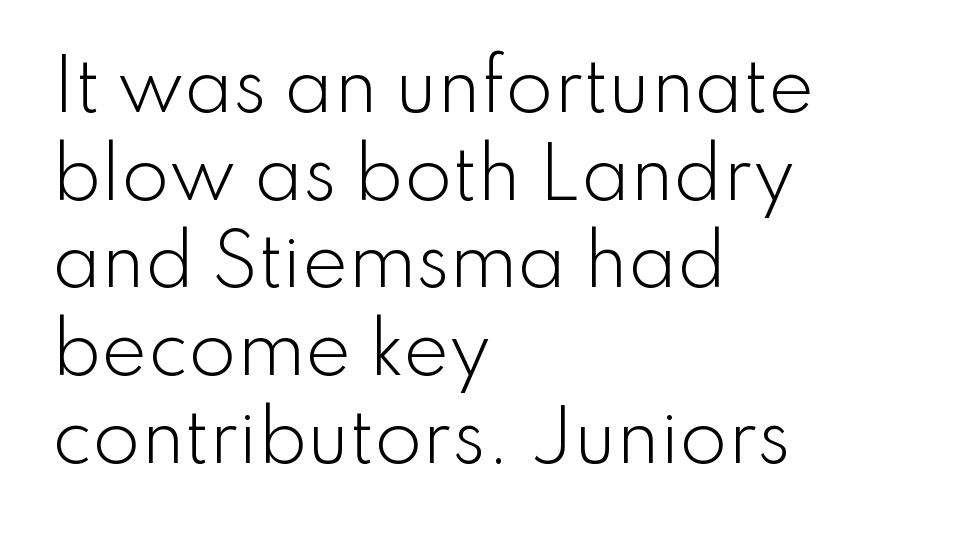
A student would call this left alignment; a typographer would say flush left, rag right. Italic? Not at all — the glyphs are vertical. No extra tracking has been applied to these lines. The face used here is proportionally spaced, like ordinary book or web type. Heaviness? Minimal to ordinary, like unemphasized prose. The passage shown is not underscored anywhere.
